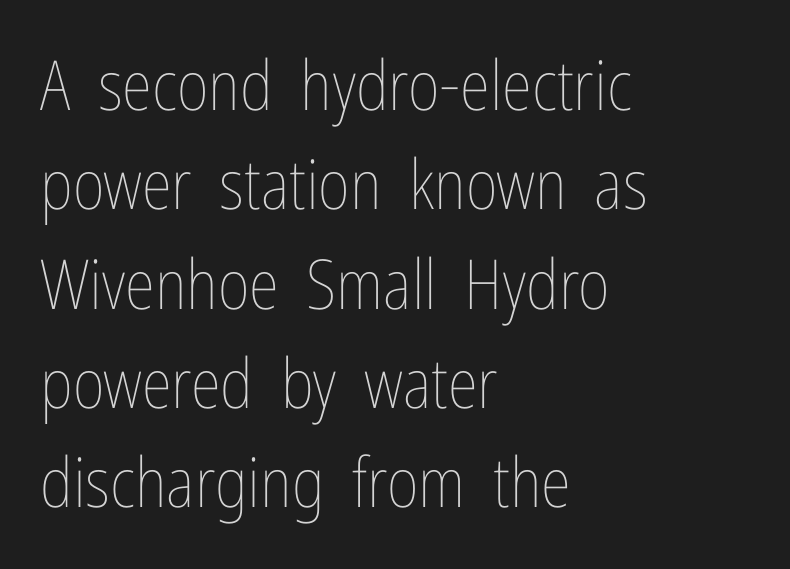
You can tell it's not italic because the verticals are truly vertical. Inter-character spacing is left at the font's built-in metrics. Varying glyph widths throughout — classic text-font behaviour. Leading: standard. The space directly below the letters is spotless. This reads as an unemphasized weight, regular at the heaviest.
